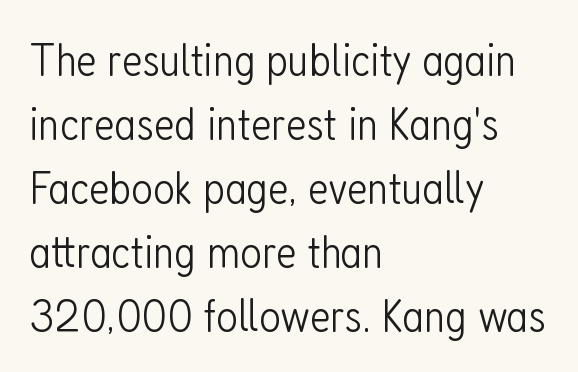
{"serif": "no", "italic": "no", "bold": "no", "weight": "light", "width": "condensed", "stroke_contrast": "low", "x_height": "medium", "monospaced": "no", "underline": "no", "align": "left", "line_spacing": "normal", "line_spacing_ratio": 1.36, "letter_spacing": "normal", "letter_spacing_em": 0.0, "glyph_px": 47}
